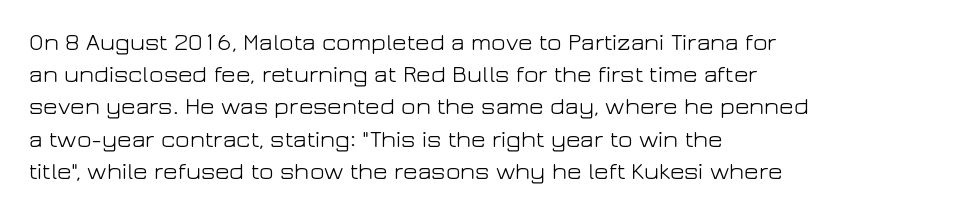
{"italic": "no", "bold": "no", "underline": "no", "align": "left", "line_spacing": "normal", "line_spacing_ratio": 1.29, "letter_spacing": "normal", "letter_spacing_em": 0.0, "glyph_px": 25}
